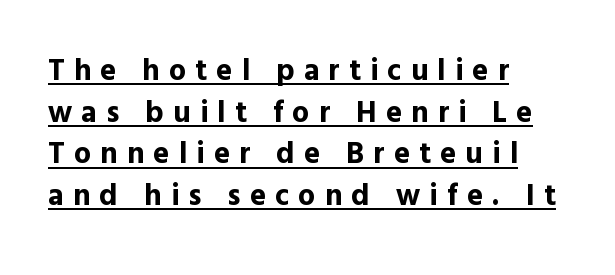
Q: Is the text bold? A: Yes.
Q: Is the text italic (slanted)? A: No, it is upright.
Q: Is the typeface a serif or a sans-serif typeface? A: Sans-serif.
Q: Is the text underlined? A: Yes.
Q: How is the paragraph aligned? A: Left-aligned.
Q: Is the spacing between letters normal or unusually wide? A: Unusually wide.
Q: Is the spacing between lines tight, normal or loose? A: Normal.
Q: Width (condensed, normal, or wide)? A: Normal.
Q: x-height? A: Medium.
Q: Monospaced? A: No.
